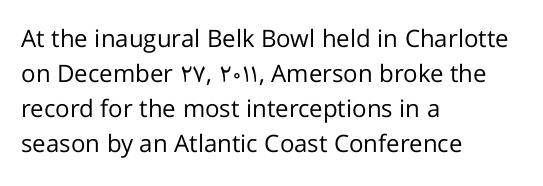
The image shows 24 px text type, upright; set left-aligned, normal line spacing (1.46x), normal letter spacing, not underlined.
